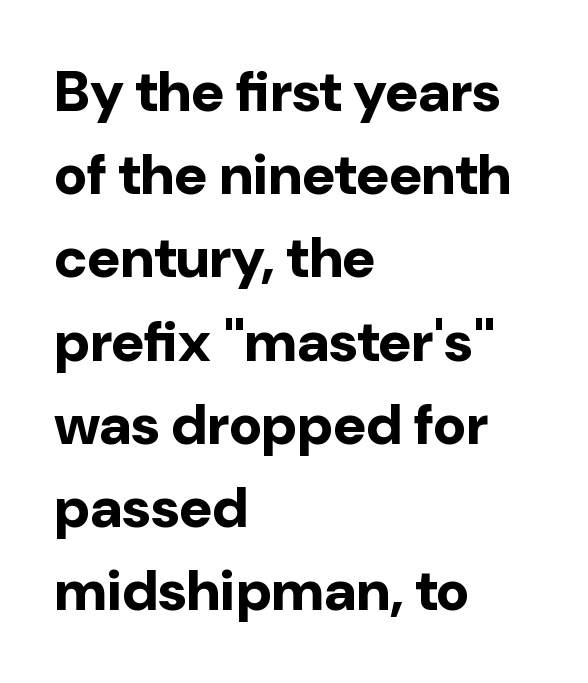
{"serif": "no", "italic": "no", "bold": "yes", "weight": "bold", "width": "normal", "stroke_contrast": "low", "x_height": "medium", "monospaced": "no", "underline": "no", "align": "left", "line_spacing": "normal", "line_spacing_ratio": 1.46, "letter_spacing": "normal", "letter_spacing_em": 0.0, "glyph_px": 57}
